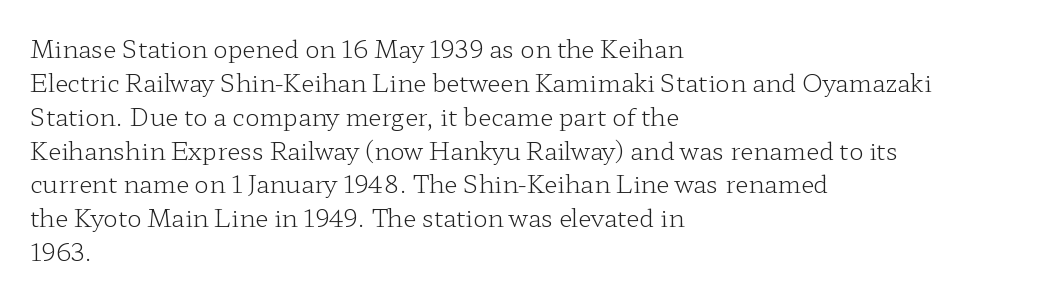
Decoration check: the copy has no underline. Teacher's note: observe the even left margin — that is flush-left alignment. Interline gaps are of average width in this sample. No chunkiness to these letters — they're not bold. These lines were composed using upright roman letters.
